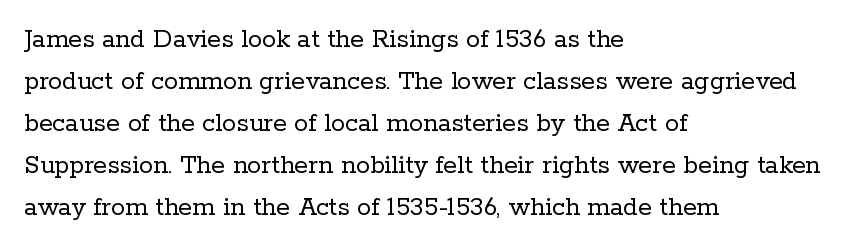
Q: Is the text bold? A: No.
Q: Is the text italic (slanted)? A: No, it is upright.
Q: Is the typeface a serif or a sans-serif typeface? A: Serif.
Q: Is the text underlined? A: No.
Q: How is the paragraph aligned? A: Left-aligned.
Q: Is the spacing between letters normal or unusually wide? A: Normal.
Q: Is the spacing between lines tight, normal or loose? A: Normal.
Q: Width (condensed, normal, or wide)? A: Normal.
Q: Stroke contrast? A: Low.
Q: x-height? A: Medium.
Q: Monospaced? A: No.
